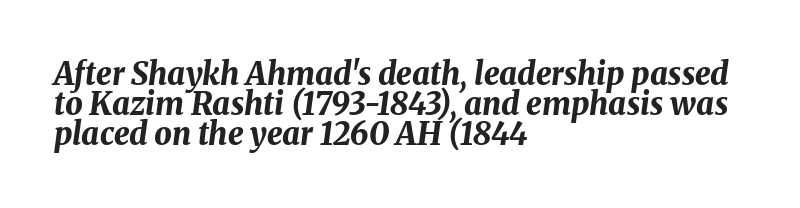
Chunky letters — that's bold for sure. Every character sits at an angle, as italics do. Spacing verdict: proportional, widths tailored to each character. In CSS terms this would be text-align: left. This block would grow much taller if given ordinary leading; it's compressed now. A bare baseline throughout the passage.
